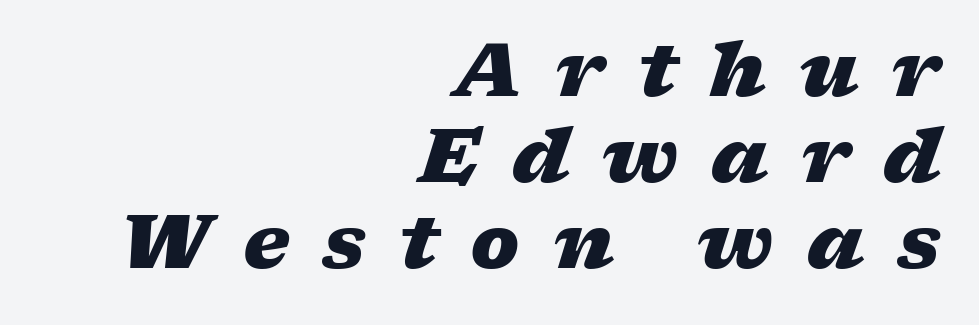
Q: Is the text bold? A: Yes.
Q: Is the text italic (slanted)? A: Yes, it leans right by about 17 degrees.
Q: Is the text underlined? A: No.
Q: How is the paragraph aligned? A: Right-aligned.
Q: Is the spacing between letters normal or unusually wide? A: Unusually wide.
Q: Width (condensed, normal, or wide)? A: Wide.
Q: Stroke contrast? A: Low.
Q: x-height? A: Medium.
Q: Monospaced? A: No.
